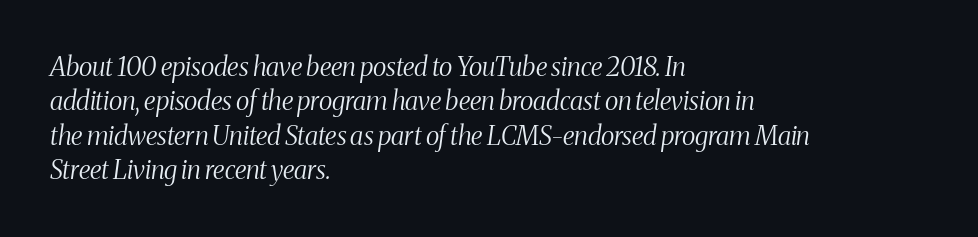
No extra tracking has been applied to these lines. The line-height multiplier appears to be the usual default. An italicized treatment has been applied to the whole sample. Line beginnings align vertically; line endings do not.
